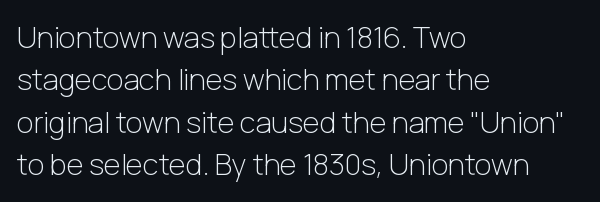
The image shows 29 px light sans-serif type, upright; set left-aligned, normal line spacing (1.46x), normal letter spacing, not underlined; low stroke contrast and a medium x-height.
